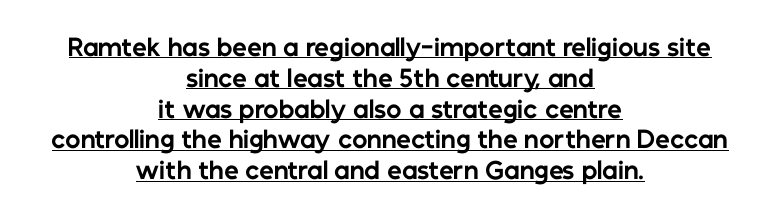
The image shows 23 px bold type, upright; set centered, normal line spacing (1.34x), normal letter spacing, underlined.
